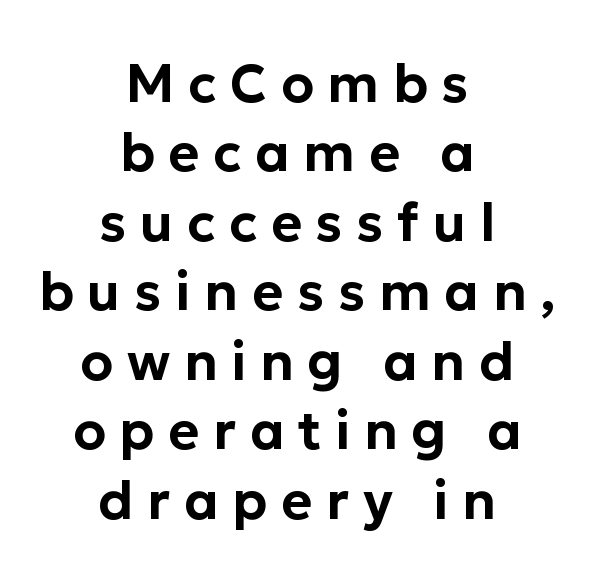
Q: Is the text italic (slanted)? A: No, it is upright.
Q: Is the typeface a serif or a sans-serif typeface? A: Sans-serif.
Q: Is the text underlined? A: No.
Q: How is the paragraph aligned? A: Centered.
Q: Is the spacing between letters normal or unusually wide? A: Unusually wide.
Q: Is the spacing between lines tight, normal or loose? A: Normal.
Q: Width (condensed, normal, or wide)? A: Normal.
Q: Stroke contrast? A: Low.
Q: x-height? A: Medium.
Q: Monospaced? A: No.
